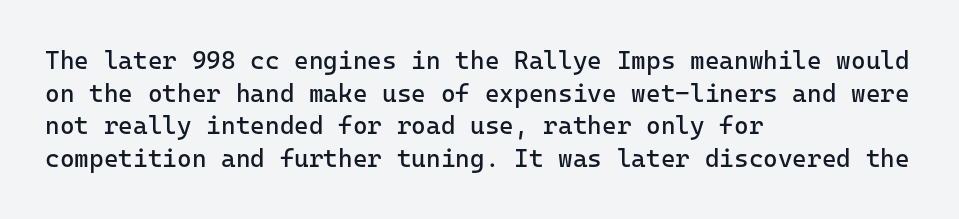
Q: Is the text bold? A: No.
Q: Is the text italic (slanted)? A: No, it is upright.
Q: Is the text underlined? A: No.
Q: How is the paragraph aligned? A: Left-aligned.
Q: Is the spacing between letters normal or unusually wide? A: Normal.
Q: Is the spacing between lines tight, normal or loose? A: Normal.
